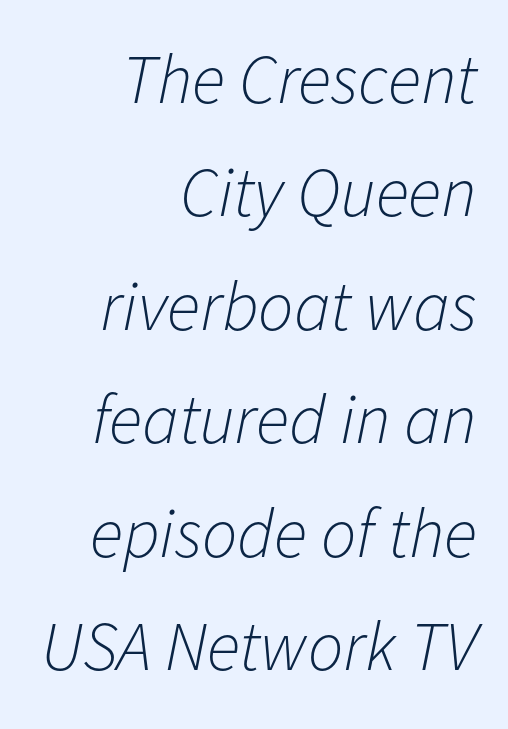
{"italic": "yes", "lean": "right", "slant_degrees": 11, "bold": "no", "weight": "light", "width": "normal", "stroke_contrast": "low", "x_height": "medium", "monospaced": "no", "underline": "no", "align": "right", "line_spacing": "normal", "line_spacing_ratio": 1.62, "letter_spacing": "normal", "letter_spacing_em": 0.0, "glyph_px": 70}
